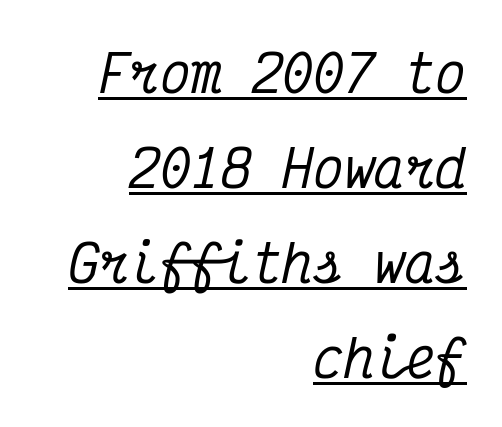
{"serif": "yes", "italic": "yes", "lean": "right", "slant_degrees": 12, "width": "condensed", "stroke_contrast": "medium", "x_height": "medium", "monospaced": "yes", "underline": "yes", "align": "right", "line_spacing_ratio": 1.86, "letter_spacing": "normal", "letter_spacing_em": 0.0, "glyph_px": 51}
